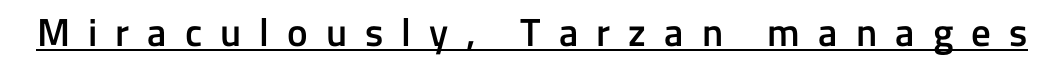
Underline: present. Moderately thickened strokes mark this as semibold type. Classification — sans serif. Here the designer chose a conventional face with non-uniform glyph widths. The specimen reads as upright at a glance. This sample uses expanded letter spacing, leaving extra air between glyphs.
